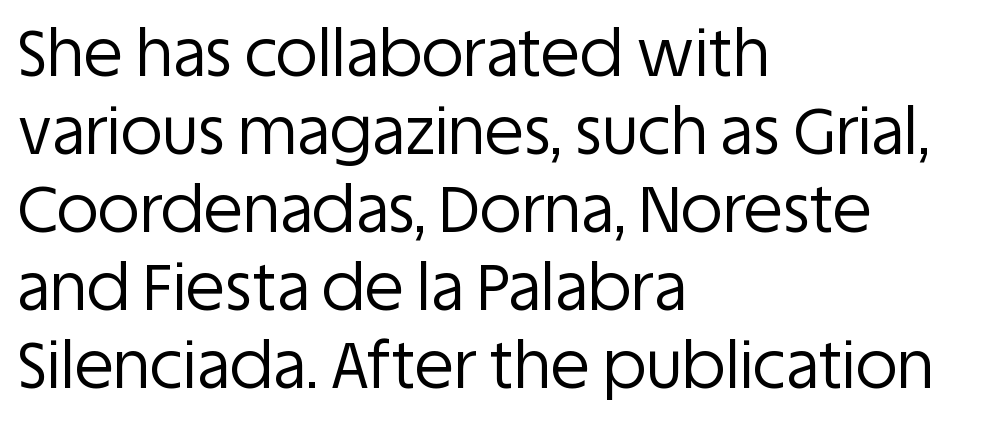
The image shows 64 px regular-weight sans-serif type, upright; set left-aligned, line spacing 1.22x, normal letter spacing, not underlined; low stroke contrast and a large x-height.
